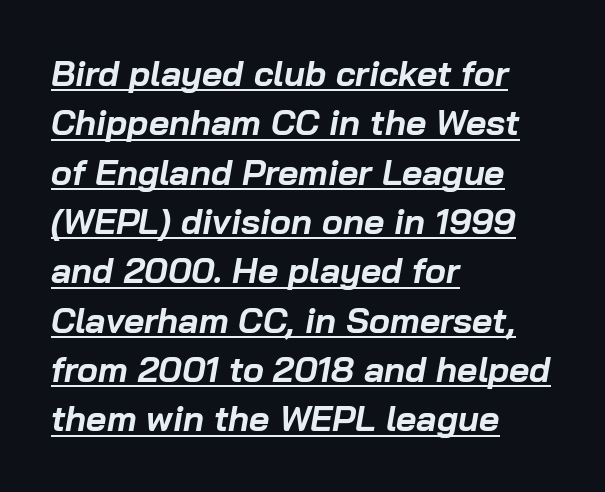
No extra tracking has been applied to these lines. The rendering uses the underline text-decoration. Whoever set this chose a conventional vertical rhythm. The lines in this sample share a left origin and differ only in where they stop. The rendering uses natural spacing where letterforms have individual widths. Emphasis-style slanted type is in use.
